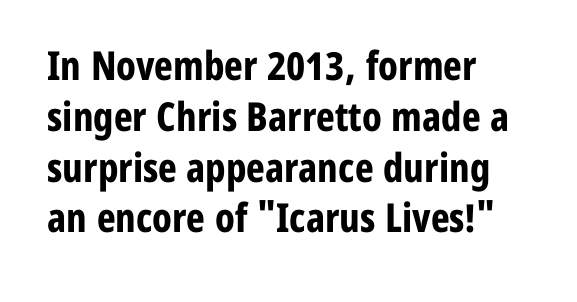
Q: Is the text bold? A: Yes.
Q: Is the text italic (slanted)? A: No, it is upright.
Q: Is the typeface a serif or a sans-serif typeface? A: Sans-serif.
Q: Is the text underlined? A: No.
Q: How is the paragraph aligned? A: Left-aligned.
Q: Is the spacing between letters normal or unusually wide? A: Normal.
Q: Is the spacing between lines tight, normal or loose? A: Normal.
Q: Width (condensed, normal, or wide)? A: Condensed.
Q: Stroke contrast? A: Low.
Q: x-height? A: Medium.
Q: Monospaced? A: No.
